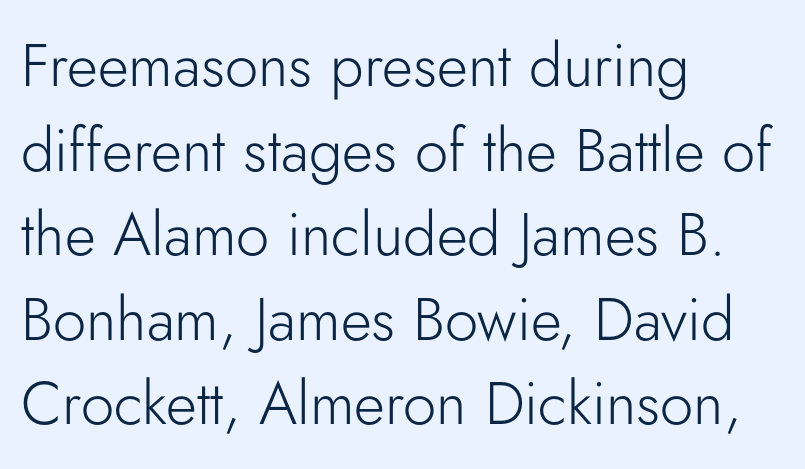
{"serif": "no", "italic": "no", "bold": "no", "weight": "light", "width": "normal", "stroke_contrast": "low", "x_height": "small", "monospaced": "no", "underline": "no", "align": "left", "line_spacing": "normal", "line_spacing_ratio": 1.41, "letter_spacing": "normal", "letter_spacing_em": 0.0, "glyph_px": 60}
